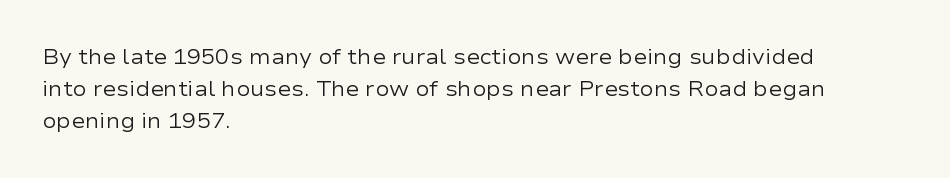
Vertical strokes here are truly vertical. The paragraph has a hard left edge and a soft right edge. The rendering uses a moderate line-height, typical for paragraphs. The cut favours lightness, reaching ordinary text weight at its darkest.
